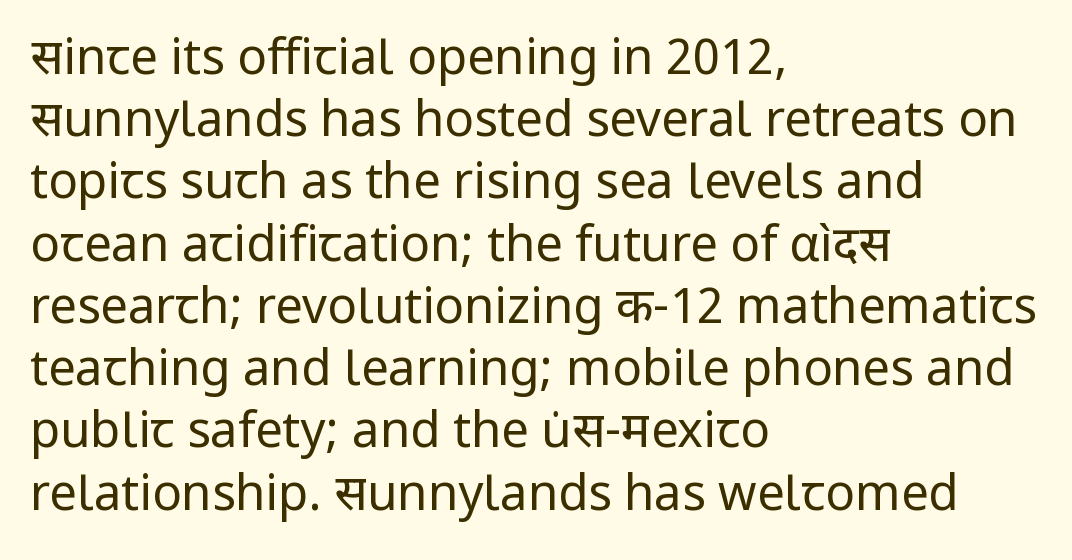
You can tell it's not italic because the verticals are truly vertical. The passage shown is typeset with a sans-serif family. You could call the tracking neutral — neither tight nor loose. These lines sit exactly where default settings would place them. Unbolded letterforms with no extra heft.
